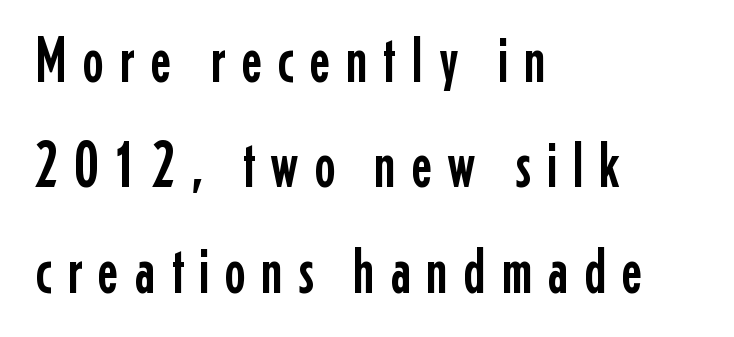
{"serif": "no", "italic": "no", "width": "condensed", "stroke_contrast": "low", "x_height": "medium", "monospaced": "no", "underline": "no", "align": "left", "line_spacing": "normal", "line_spacing_ratio": 1.62, "letter_spacing": "wide", "letter_spacing_em": 0.23, "glyph_px": 65}
